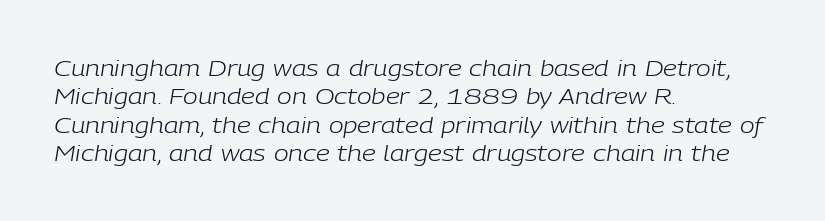
Q: Is the text bold? A: No.
Q: Is the text italic (slanted)? A: Yes, it leans right by about 9 degrees.
Q: Is the text underlined? A: No.
Q: How is the paragraph aligned? A: Left-aligned.
Q: Is the spacing between letters normal or unusually wide? A: Normal.
Q: Is the spacing between lines tight, normal or loose? A: Normal.
